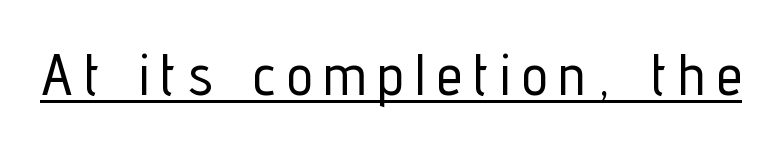
The image shows 58 px condensed sans-serif type, upright; set unusually wide letter spacing (+0.21 em), underlined; low stroke contrast and a medium x-height.
